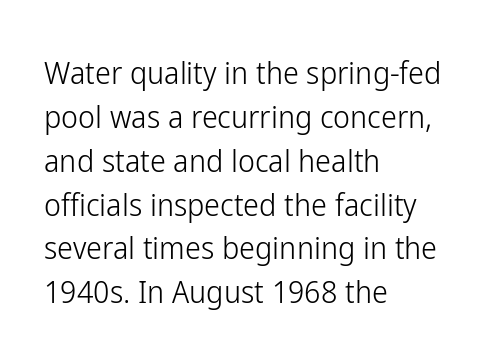
Q: Is the text bold? A: No.
Q: Is the text italic (slanted)? A: No, it is upright.
Q: Is the typeface a serif or a sans-serif typeface? A: Sans-serif.
Q: Is the text underlined? A: No.
Q: How is the paragraph aligned? A: Left-aligned.
Q: Is the spacing between letters normal or unusually wide? A: Normal.
Q: Is the spacing between lines tight, normal or loose? A: Normal.
Q: Width (condensed, normal, or wide)? A: Condensed.
Q: Stroke contrast? A: Low.
Q: x-height? A: Medium.
Q: Monospaced? A: No.
